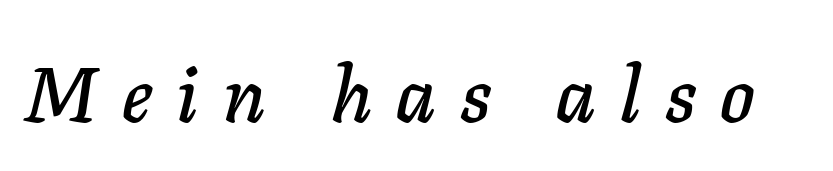
The image shows 78 px text type, italic (leaning right); set unusually wide letter spacing (+0.32 em), not underlined; low stroke contrast and a medium x-height.
